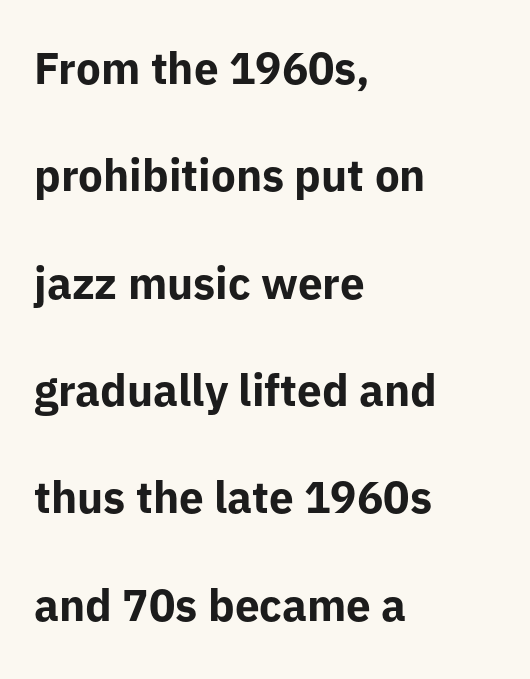
{"serif": "no", "italic": "no", "bold": "yes", "weight": "bold", "width": "normal", "stroke_contrast": "low", "x_height": "medium", "monospaced": "no", "underline": "no", "align": "left", "line_spacing": "loose", "line_spacing_ratio": 2.44, "letter_spacing": "normal", "letter_spacing_em": 0.0, "glyph_px": 44}
